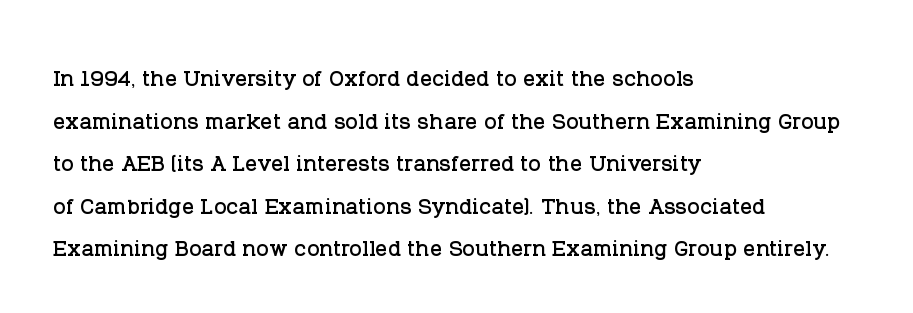
Q: Is the text italic (slanted)? A: No, it is upright.
Q: Is the typeface a serif or a sans-serif typeface? A: Serif.
Q: Is the text underlined? A: No.
Q: How is the paragraph aligned? A: Left-aligned.
Q: Is the spacing between letters normal or unusually wide? A: Normal.
Q: Is the spacing between lines tight, normal or loose? A: Normal.
Q: Width (condensed, normal, or wide)? A: Normal.
Q: Stroke contrast? A: Low.
Q: x-height? A: Large.
Q: Monospaced? A: No.
